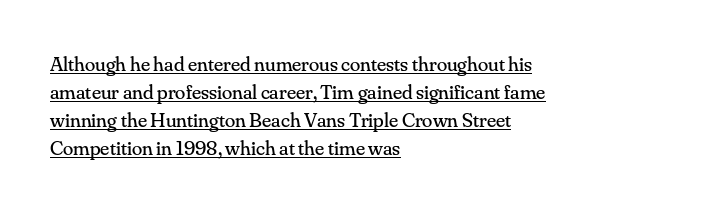
Q: Is the text bold? A: No.
Q: Is the text italic (slanted)? A: No, it is upright.
Q: Is the text underlined? A: Yes.
Q: How is the paragraph aligned? A: Left-aligned.
Q: Is the spacing between letters normal or unusually wide? A: Normal.
Q: Is the spacing between lines tight, normal or loose? A: Normal.
